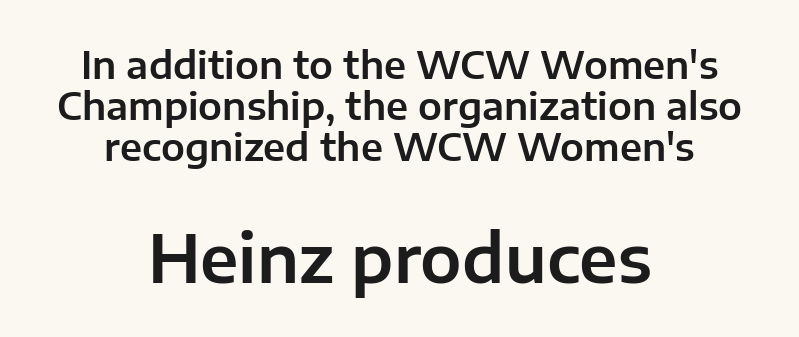
The string is rendered with underlining switched off. A sans-serif font was chosen for this passage. Italic? Not at all — the glyphs are vertical. The letters advance in unequal steps, a hallmark of proportional type. Larger block? The one below; the one above is distinctly smaller.
